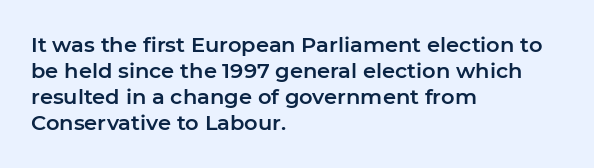
The image shows 21 px text type, upright; set left-aligned, line spacing 1.24x, normal letter spacing, not underlined.
